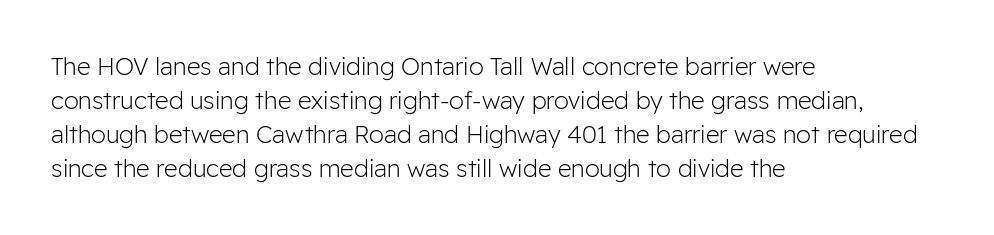
The image shows 24 px text type, upright; set left-aligned, normal line spacing (1.42x), normal letter spacing, not underlined.
